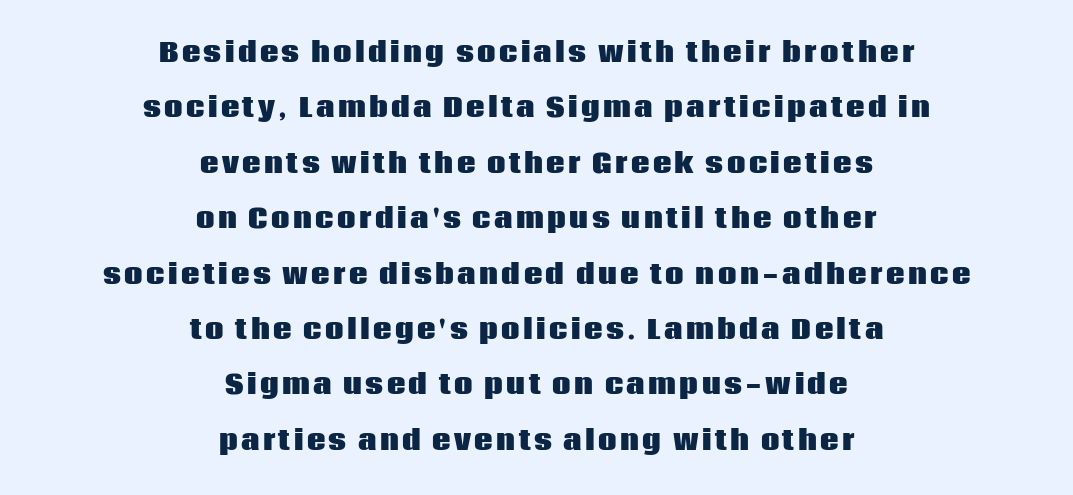
{"italic": "no", "bold": "yes", "underline": "no", "align": "center", "line_spacing": "loose", "line_spacing_ratio": 2.13, "glyph_px": 26}
